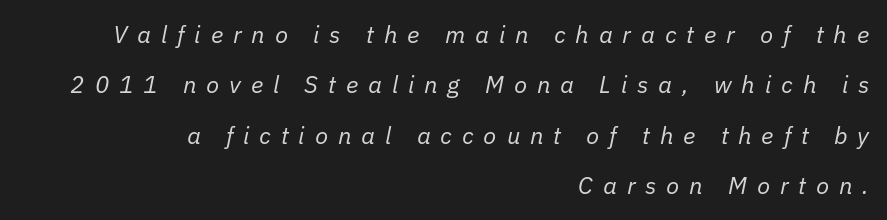
The image shows 24 px text type, italic (leaning right); set right-aligned, loose line spacing (2.1x), unusually wide letter spacing (+0.41 em), not underlined.
